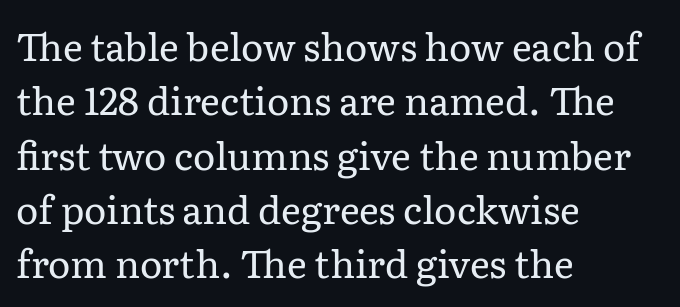
{"serif": "yes", "italic": "no", "bold": "no", "weight": "regular", "width": "normal", "stroke_contrast": "low", "x_height": "medium", "monospaced": "no", "underline": "no", "align": "left", "line_spacing": "normal", "line_spacing_ratio": 1.43, "letter_spacing": "normal", "letter_spacing_em": 0.0, "glyph_px": 38}
